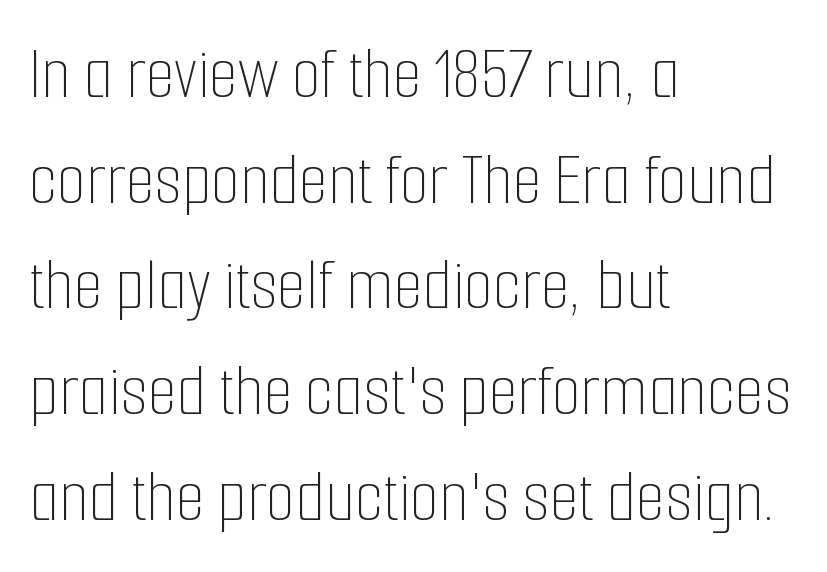
The image shows 75 px thin, condensed type, upright; set left-aligned, normal line spacing (1.41x), normal letter spacing, not underlined; low stroke contrast and a medium x-height.
